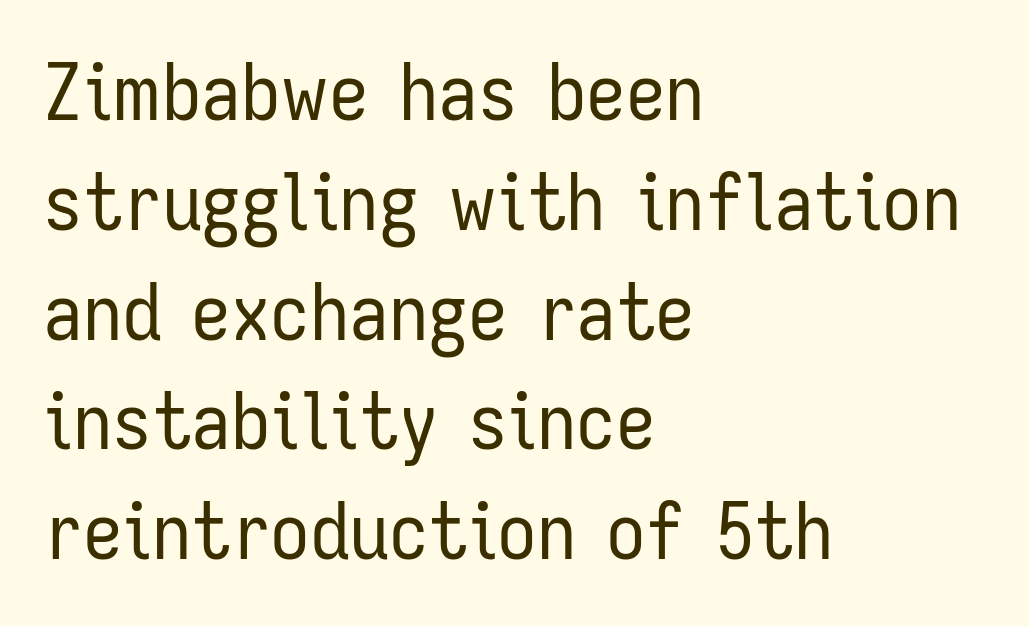
The typesetting does not lean heavy: it is not bold. The setting favours the left margin, as ordinary paragraphs usually do. Notice how the stems are strictly vertical — no italics here. Whoever set this chose a conventional vertical rhythm. Grotesque or geometric, the face here clearly has no serifs. Descenders hang freely into open space.
